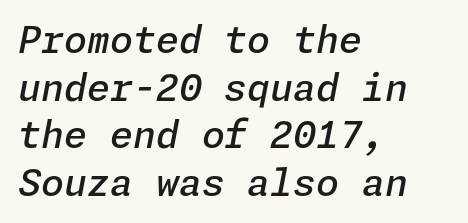
Q: Is the text bold? A: Semi-bold.
Q: Is the text italic (slanted)? A: Yes, it leans right by about 11 degrees.
Q: Is the text underlined? A: No.
Q: How is the paragraph aligned? A: Left-aligned.
Q: Is the spacing between letters normal or unusually wide? A: Normal.
Q: Is the spacing between lines tight, normal or loose? A: Normal.
Q: Width (condensed, normal, or wide)? A: Normal.
Q: Stroke contrast? A: Low.
Q: x-height? A: Medium.
